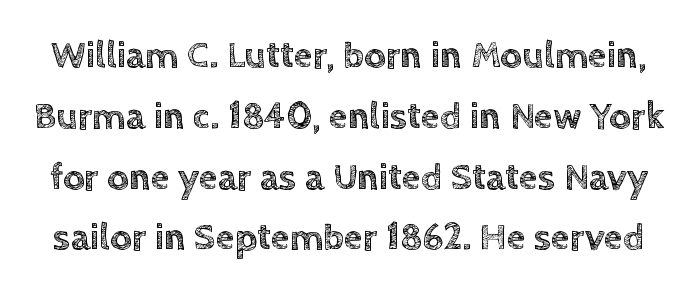
Underline: absent. Do the characters align in a grid? No, the font is proportional. The lettering stays uniformly vertical, giving the passage a roman look. A typesetter would call this zero additional tracking.
